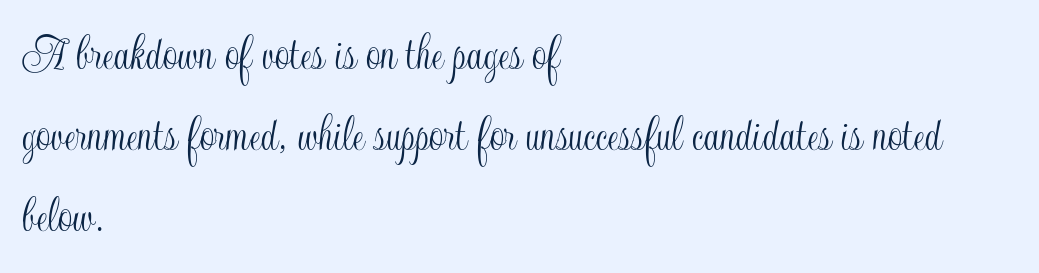
Q: Is the text italic (slanted)? A: Yes.
Q: Is the text underlined? A: No.
Q: How is the paragraph aligned? A: Left-aligned.
Q: Is the spacing between letters normal or unusually wide? A: Normal.
Q: Is the spacing between lines tight, normal or loose? A: Normal.
Q: Width (condensed, normal, or wide)? A: Condensed.
Q: x-height? A: Small.
Q: Monospaced? A: No.
